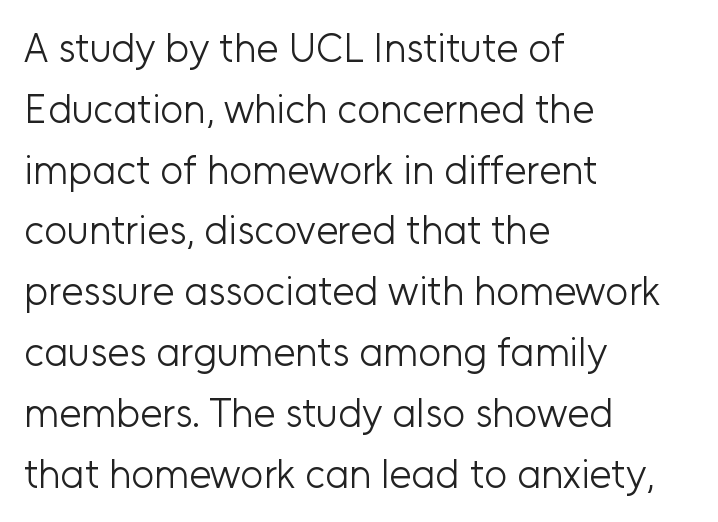
Caption: face not bold, strokes unweighted. Letter spacing: default. This rendering features lettering with no underline. The line-height multiplier appears to be the usual default. Proportional: the letters do not fall into vertical columns. Quick note: not italic, upright.
